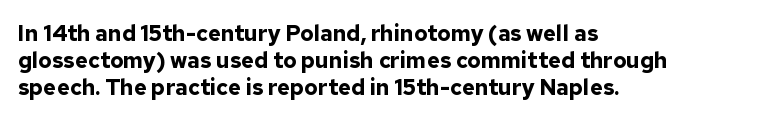
The setting favours the left margin, as ordinary paragraphs usually do. The strip under each line holds only bare page. Every letter is thick-stroked: bold, no question. In terms of posture, this sample is upright. Is the letter spacing exaggerated? No — it looks like the ordinary default.
